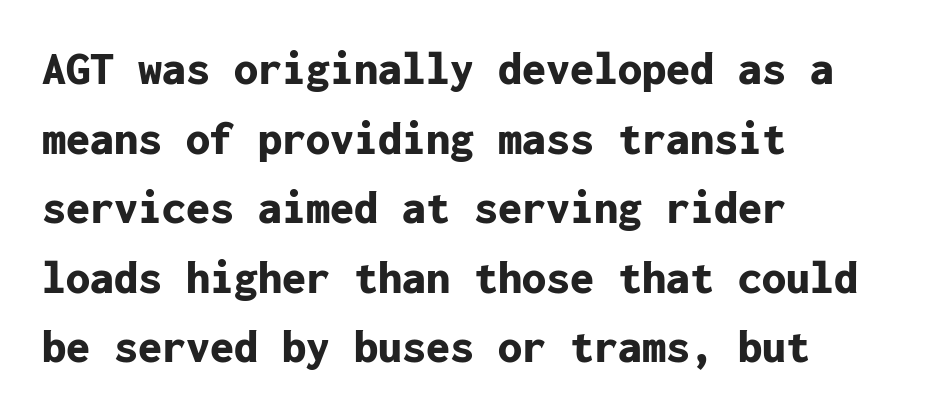
The image shows 48 px bold sans-serif type, upright, monospaced; set left-aligned, normal line spacing (1.45x), normal letter spacing, not underlined; low stroke contrast and a medium x-height.
